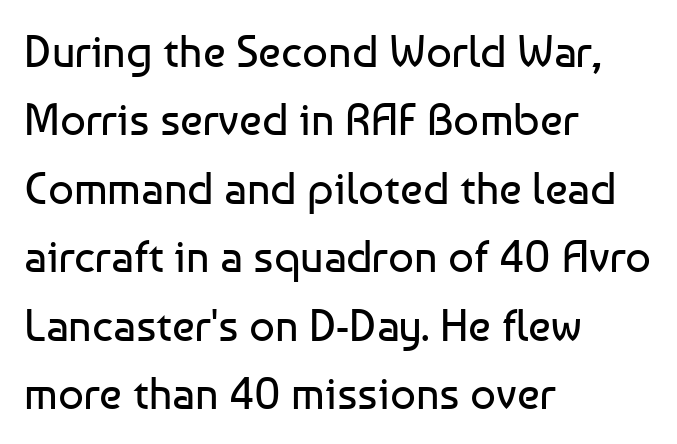
The image shows 45 px regular-weight sans-serif type, upright; set left-aligned, normal line spacing (1.52x), normal letter spacing, not underlined; low stroke contrast and a medium x-height.
